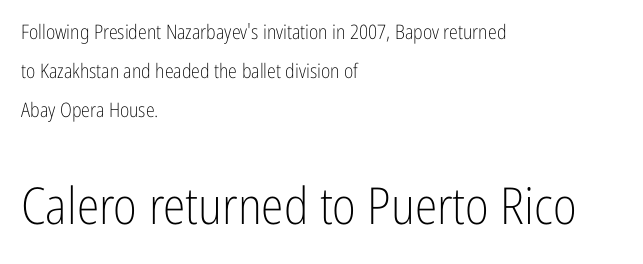
Caption: face not bold, strokes unweighted. The rendering shows plain stroke endings on the letterforms — a sans-serif design. Note the varied advance widths — an 'i' is clearly narrower than an 'm'. Caption: upper text group reduced, lower text group enlarged. The passage is arranged the way most books set body copy — flush left. The rendering uses a large line-height, opening up the rows.
